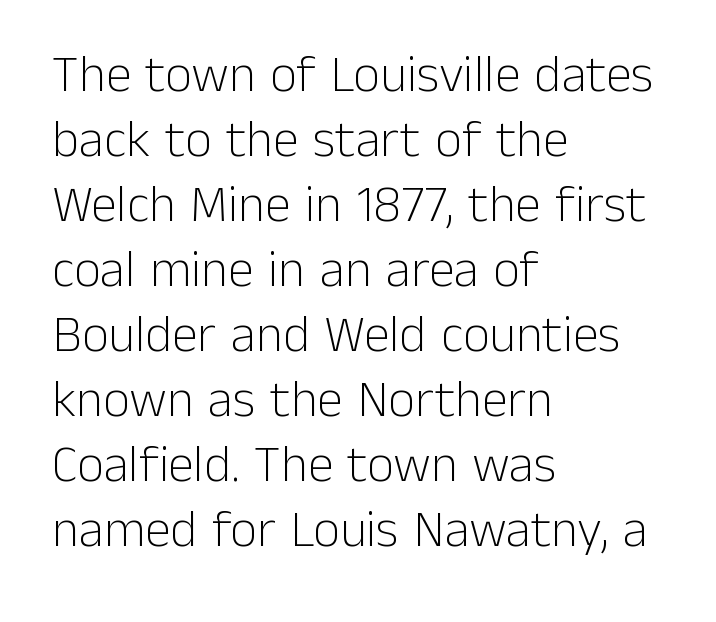
{"serif": "no", "italic": "no", "bold": "no", "weight": "light", "width": "normal", "stroke_contrast": "low", "x_height": "medium", "monospaced": "no", "underline": "no", "align": "left", "line_spacing": "normal", "line_spacing_ratio": 1.25, "letter_spacing": "normal", "letter_spacing_em": 0.0, "glyph_px": 52}
